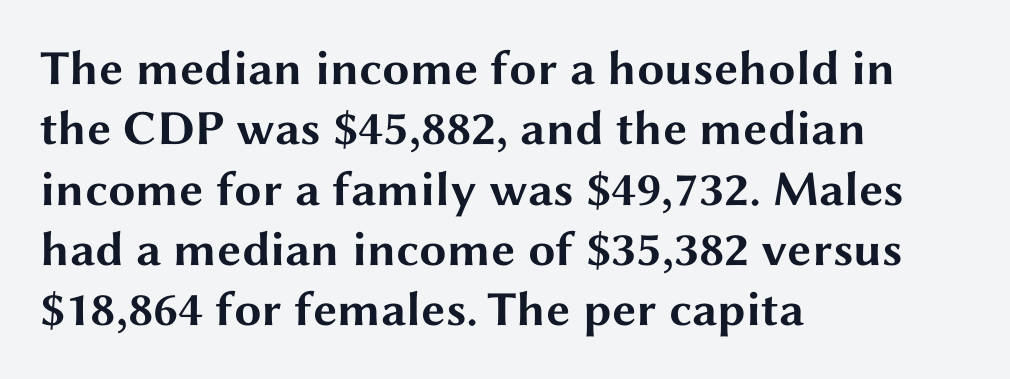
Q: Is the text bold? A: Yes.
Q: Is the text italic (slanted)? A: No, it is upright.
Q: Is the typeface a serif or a sans-serif typeface? A: Sans-serif.
Q: Is the text underlined? A: No.
Q: How is the paragraph aligned? A: Left-aligned.
Q: Is the spacing between letters normal or unusually wide? A: Normal.
Q: Width (condensed, normal, or wide)? A: Wide.
Q: Stroke contrast? A: Medium.
Q: x-height? A: Medium.
Q: Monospaced? A: No.
